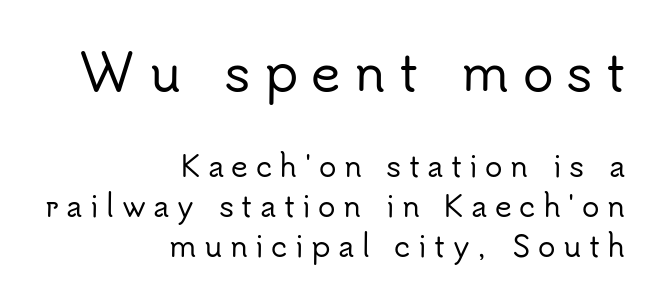
The image shows 51 px sans-serif type, upright; set right-aligned, normal line spacing (1.39x), unusually wide letter spacing (+0.26 em), not underlined; the first (top) block is 1.76x larger; low stroke contrast and a small x-height.
